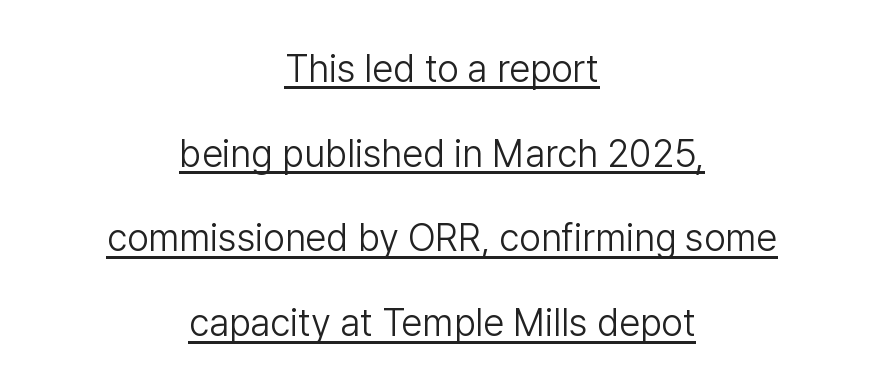
Unlike italic type, these characters show no tilt at all. Short and long lines alike share a common midpoint. Weight class: somewhere from thin through regular. The tracking reads as untouched default to a designer's eye. Is this a fixed-width face? No — the glyphs have proportional, varying widths.
